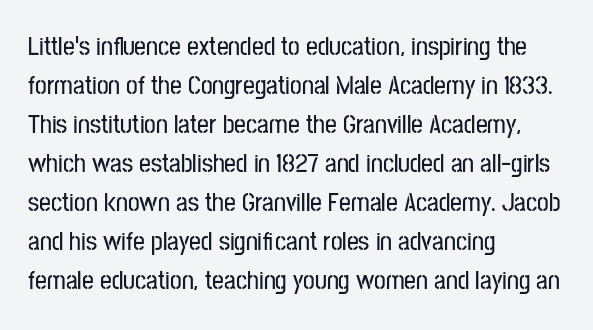
{"italic": "no", "underline": "no", "align": "left", "line_spacing": "normal", "line_spacing_ratio": 1.5, "letter_spacing": "normal", "letter_spacing_em": 0.0, "glyph_px": 26}
